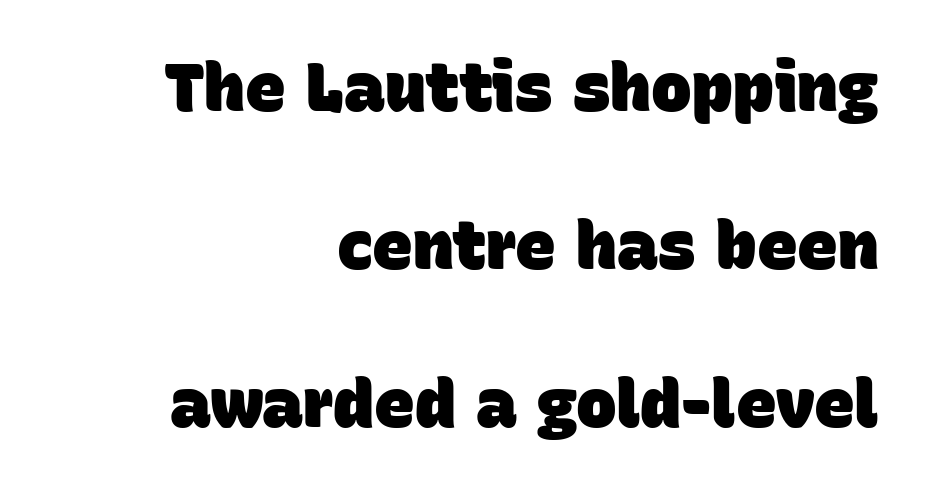
{"serif": "no", "bold": "yes", "weight": "heavy", "width": "normal", "stroke_contrast": "low", "x_height": "large", "monospaced": "no", "underline": "no", "align": "right", "line_spacing": "loose", "line_spacing_ratio": 2.32, "letter_spacing": "normal", "letter_spacing_em": 0.0, "glyph_px": 68}
